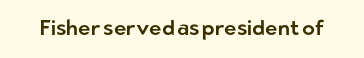
Q: Is the text italic (slanted)? A: No, it is upright.
Q: Is the text underlined? A: No.
Q: Is the spacing between letters normal or unusually wide? A: Normal.
